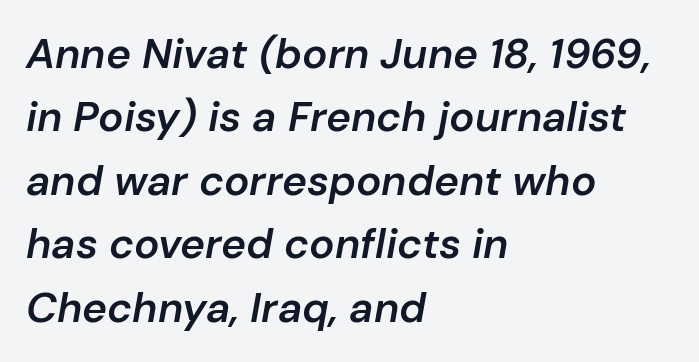
Q: Is the text bold? A: Semi-bold.
Q: Is the text italic (slanted)? A: Yes, it leans right by about 10 degrees.
Q: Is the text underlined? A: No.
Q: How is the paragraph aligned? A: Left-aligned.
Q: Is the spacing between letters normal or unusually wide? A: Normal.
Q: Is the spacing between lines tight, normal or loose? A: Normal.
Q: Width (condensed, normal, or wide)? A: Normal.
Q: Stroke contrast? A: Low.
Q: x-height? A: Medium.
Q: Monospaced? A: No.
